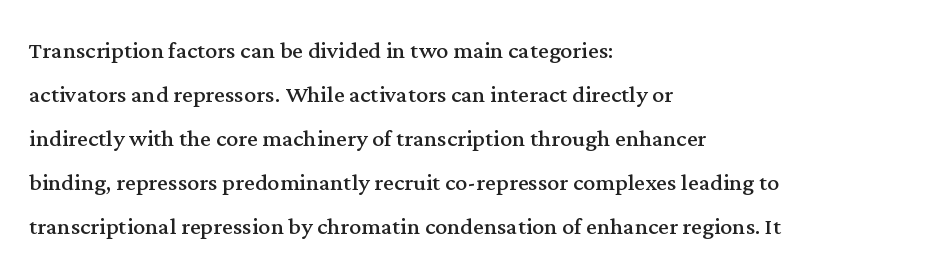
Compared with typical paragraphs, the rows here are spaced about the same. Honestly, the letter spacing is just normal — you wouldn't notice it. A light-to-regular cut is what we see here. The specimen omits any rule beneath the text block's lines.
